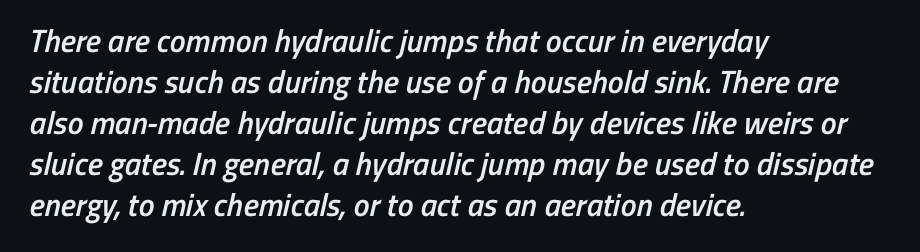
{"serif": "no", "bold": "semi", "weight": "semibold", "width": "condensed", "stroke_contrast": "low", "x_height": "medium", "monospaced": "no", "underline": "no", "align": "left", "line_spacing": "normal", "line_spacing_ratio": 1.28, "letter_spacing": "normal", "letter_spacing_em": 0.0, "glyph_px": 32}
